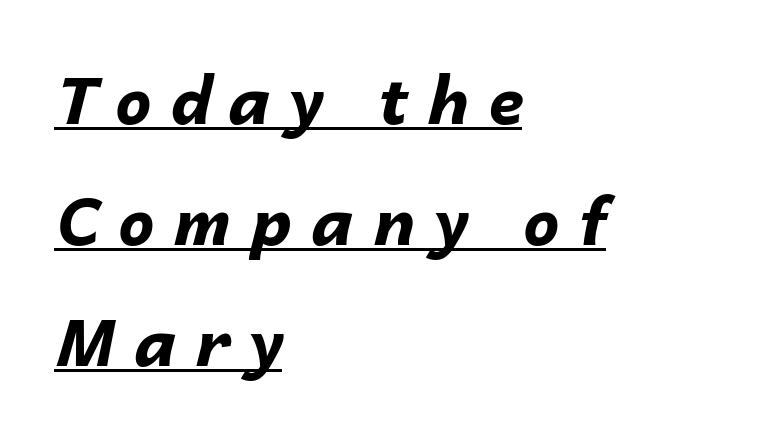
The image shows 65 px bold type, italic (leaning right); set left-aligned, line spacing 1.86x, unusually wide letter spacing (+0.29 em), underlined; low stroke contrast and a medium x-height.
